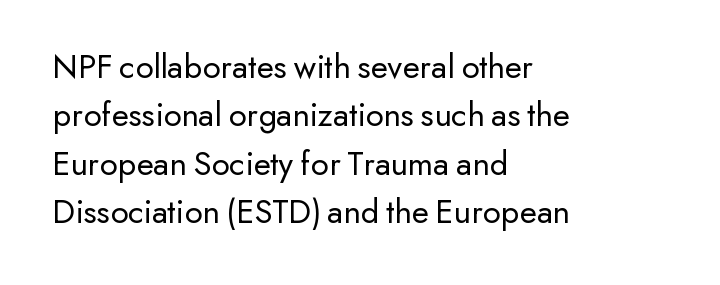
{"serif": "no", "italic": "no", "bold": "no", "weight": "regular", "width": "normal", "stroke_contrast": "low", "x_height": "small", "monospaced": "no", "underline": "no", "align": "left", "line_spacing": "normal", "line_spacing_ratio": 1.38, "letter_spacing": "normal", "letter_spacing_em": 0.0, "glyph_px": 35}
